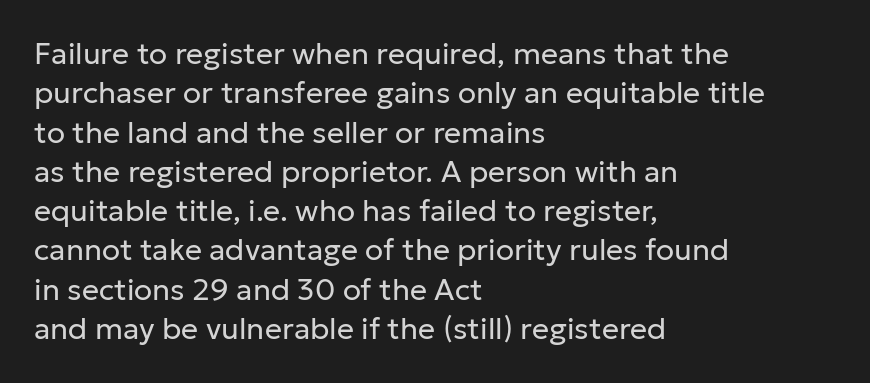
Is the stroke heavy? The answer is a plain regular-or-lighter. Does the copy run flush right? No — it runs flush left. Line spacing here is normal. The letters carry no serifs — their stems end cleanly without finishing strokes. The rendering keeps characters at their native spacing.
